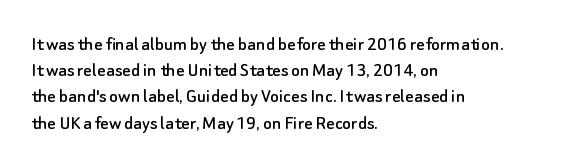
The image shows 21 px text type, upright; set left-aligned, normal line spacing (1.25x), normal letter spacing, not underlined.
